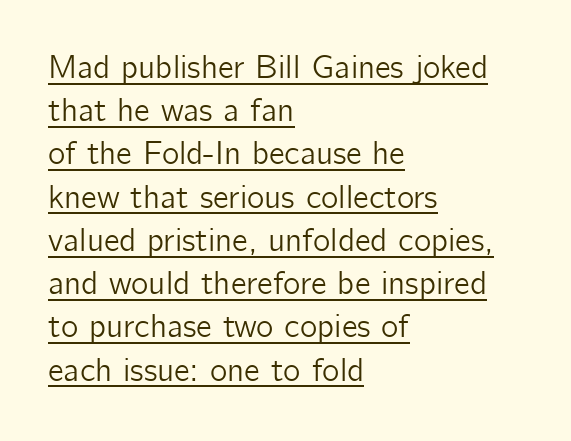
The image shows 33 px sans-serif type, upright; set left-aligned, normal line spacing (1.31x), normal letter spacing, underlined; low stroke contrast and a medium x-height.
